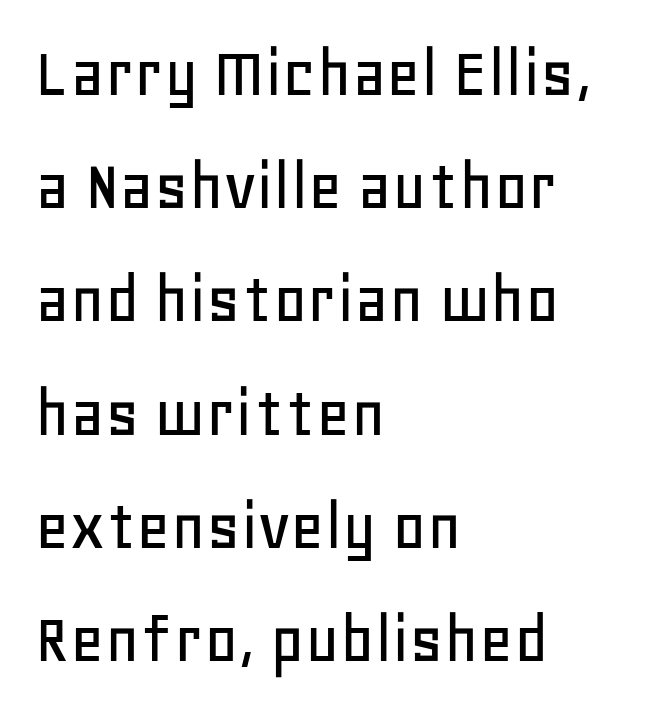
{"serif": "no", "italic": "no", "width": "normal", "stroke_contrast": "low", "x_height": "large", "monospaced": "no", "underline": "no", "align": "left", "line_spacing": "normal", "line_spacing_ratio": 1.53, "letter_spacing": "normal", "letter_spacing_em": 0.0, "glyph_px": 74}
